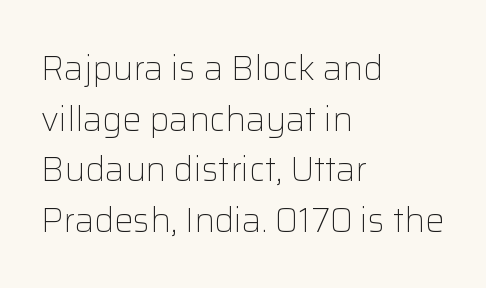
The image shows 34 px light sans-serif type, upright; set left-aligned, normal line spacing (1.49x), normal letter spacing, not underlined; low stroke contrast and a medium x-height.
